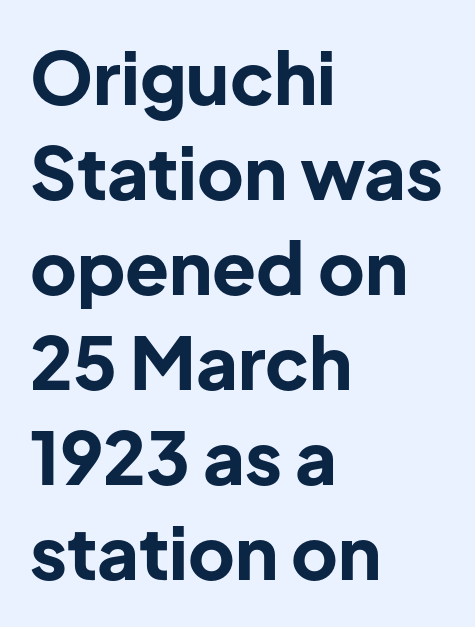
These lines are rendered in a variable-pitch font. Weight check: bold — yes, fully. Style check: upright. The font family rendered here belongs to the sans-serif group. The rows are spaced the way most documents space them. In terms of letterspacing, this is plain default setting.
